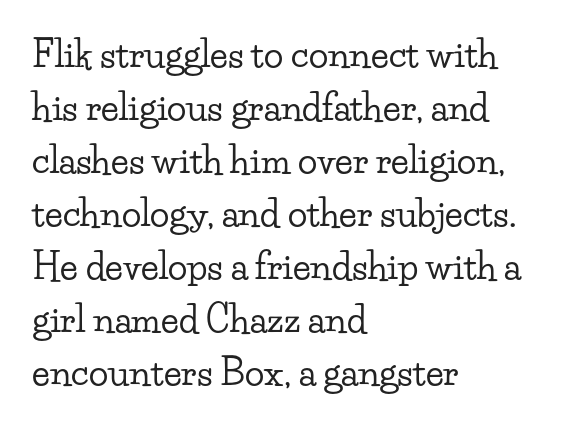
The image shows 36 px wide serif type, upright; set left-aligned, normal line spacing (1.47x), normal letter spacing, not underlined; low stroke contrast and a small x-height.
